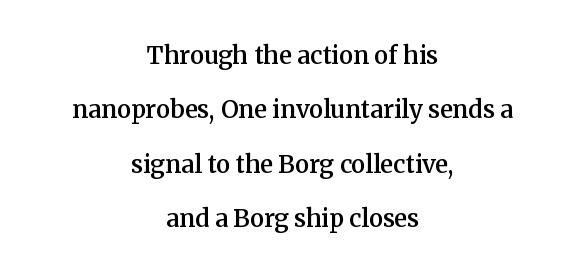
The image shows 24 px text type, upright; set centered, loose line spacing (2.27x), normal letter spacing, not underlined.
